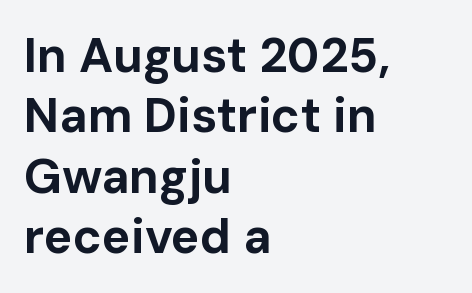
The image shows 48 px bold sans-serif type, upright; set left-aligned, normal line spacing (1.26x), normal letter spacing, not underlined; low stroke contrast and a medium x-height.
